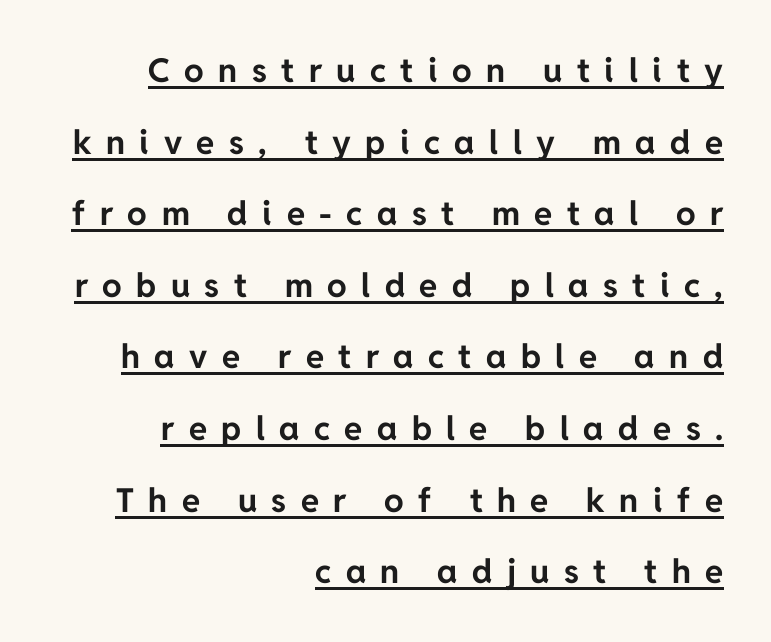
{"serif": "no", "italic": "no", "bold": "yes", "weight": "bold", "width": "normal", "stroke_contrast": "low", "x_height": "medium", "monospaced": "no", "underline": "yes", "align": "right", "line_spacing": "loose", "line_spacing_ratio": 2.17, "letter_spacing": "wide", "letter_spacing_em": 0.44, "glyph_px": 33}
